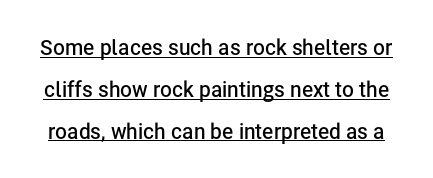
{"italic": "no", "bold": "semi", "underline": "yes", "line_spacing": "loose", "line_spacing_ratio": 1.99, "letter_spacing": "normal", "letter_spacing_em": 0.0, "glyph_px": 21}
